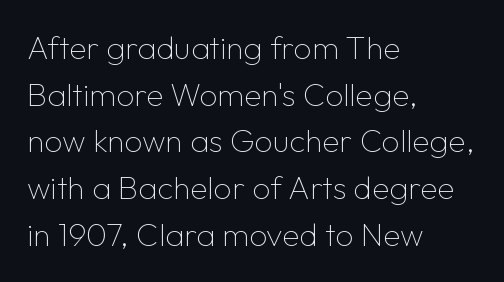
The image shows 32 px thin sans-serif type, upright; set left-aligned, normal line spacing (1.46x), normal letter spacing, not underlined; low stroke contrast and a medium x-height.
